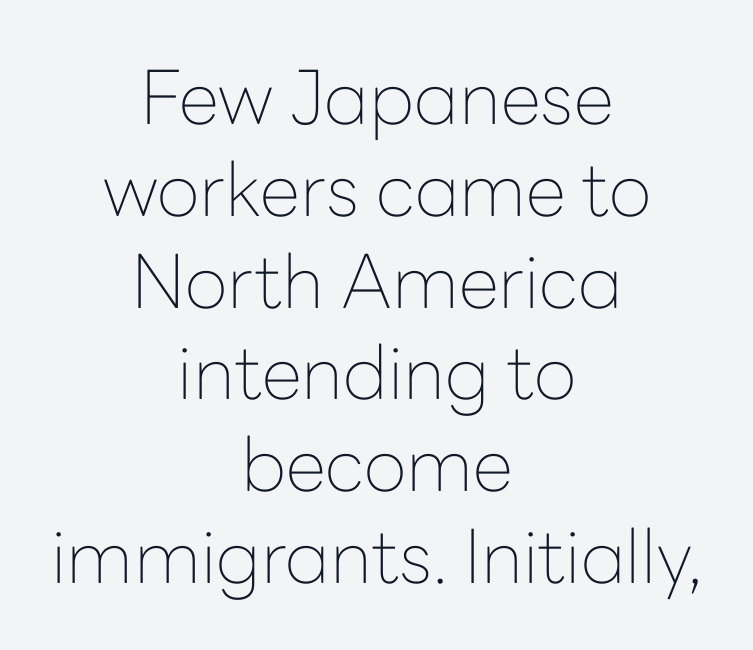
Q: Is the text bold? A: No.
Q: Is the text italic (slanted)? A: No, it is upright.
Q: Is the typeface a serif or a sans-serif typeface? A: Sans-serif.
Q: Is the text underlined? A: No.
Q: How is the paragraph aligned? A: Centered.
Q: Is the spacing between letters normal or unusually wide? A: Normal.
Q: Width (condensed, normal, or wide)? A: Normal.
Q: Stroke contrast? A: Low.
Q: x-height? A: Medium.
Q: Monospaced? A: No.
